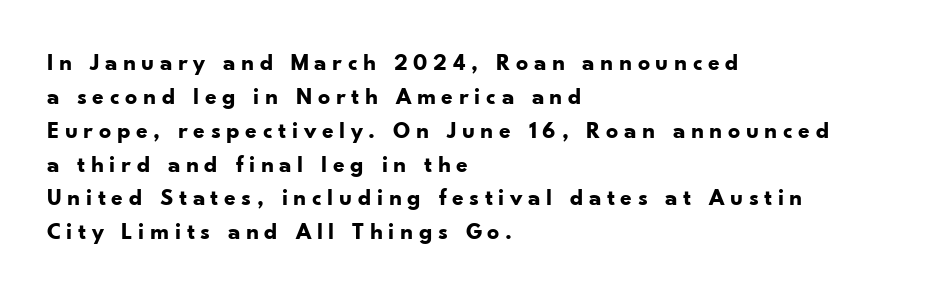
Letters rest on an invisible, unmarked baseline. You'd pick this weight for a headline — it's a proper bold. Rendered with straight, roman letterforms. Observe the wide spacing: letters keep a clear distance from each other.
